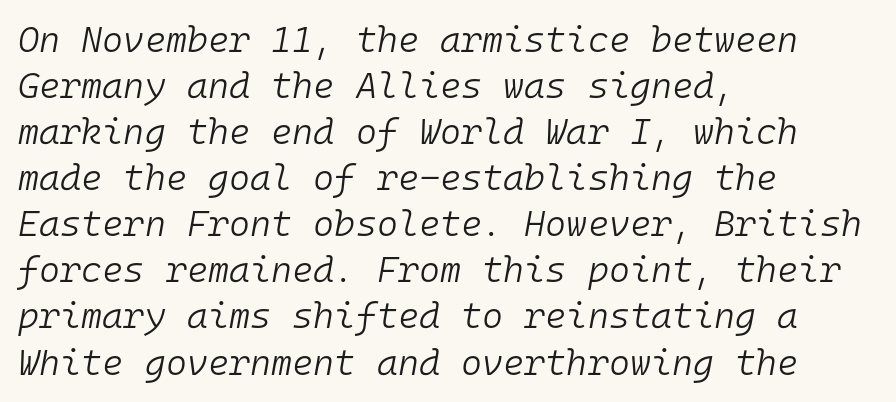
The passage shown is typed in a monospace face where columns stay perfectly aligned. Caption: multi-line text, flush left, ragged right. Spacing between characters is what you'd get straight out of the box. The line-height multiplier appears to be the usual default. Words float on clear page, feet unadorned. Bold? No — there's no thickening of the strokes.
